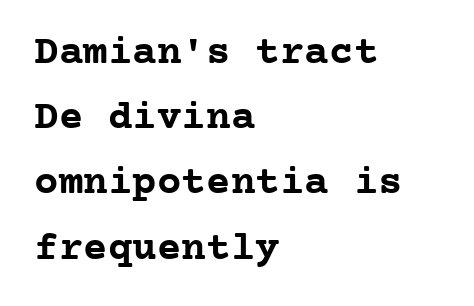
{"serif": "yes", "italic": "no", "bold": "yes", "weight": "semibold", "width": "normal", "stroke_contrast": "low", "x_height": "medium", "monospaced": "yes", "underline": "no", "align": "left", "line_spacing": "normal", "line_spacing_ratio": 1.59, "letter_spacing": "normal", "letter_spacing_em": 0.0, "glyph_px": 41}
